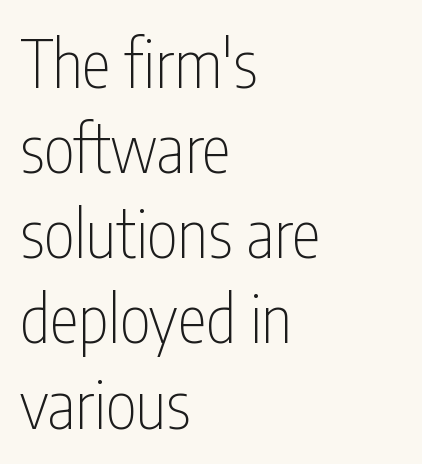
Rows of type keep a routine distance in the vertical direction. Unlike a traditional serif, this face leaves its strokes unadorned. Character widths vary here, with narrow letters taking less room than wide ones. Vertical strokes here are truly vertical. The line texture is even and compact thanks to regular tracking. A student would call this left alignment; a typographer would say flush left, rag right.
